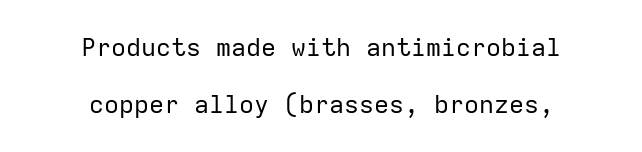
The image shows 25 px text type, upright; set centered, loose line spacing (2.28x), normal letter spacing, not underlined.
